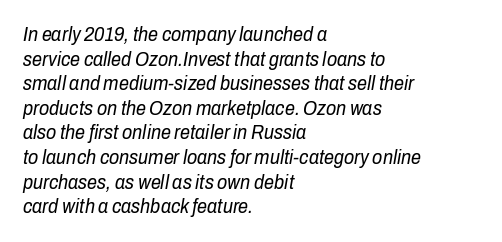
This sample uses plain, unmodified letter spacing. A student would call this left alignment; a typographer would say flush left, rag right. The zone under the glyphs is completely vacant. The font's italic variant was chosen for this text. Counters stay open thanks to moderate or lighter strokes.
